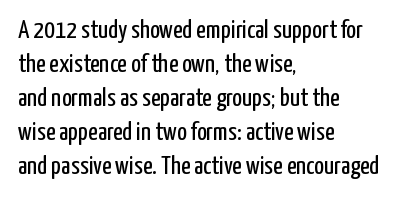
The image shows 26 px text type, upright; set left-aligned, normal line spacing (1.31x), normal letter spacing, not underlined.
